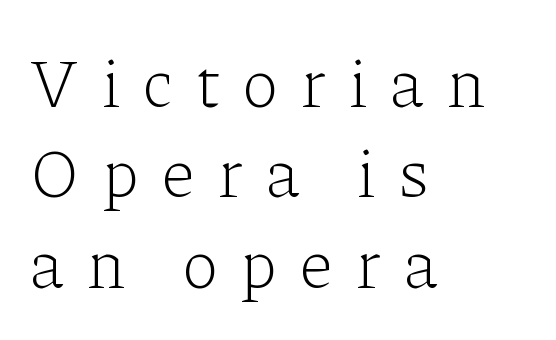
Q: Is the text bold? A: No.
Q: Is the text italic (slanted)? A: No, it is upright.
Q: Is the typeface a serif or a sans-serif typeface? A: Serif.
Q: Is the text underlined? A: No.
Q: How is the paragraph aligned? A: Left-aligned.
Q: Is the spacing between letters normal or unusually wide? A: Unusually wide.
Q: Is the spacing between lines tight, normal or loose? A: Normal.
Q: Width (condensed, normal, or wide)? A: Normal.
Q: Stroke contrast? A: Low.
Q: x-height? A: Medium.
Q: Monospaced? A: No.
